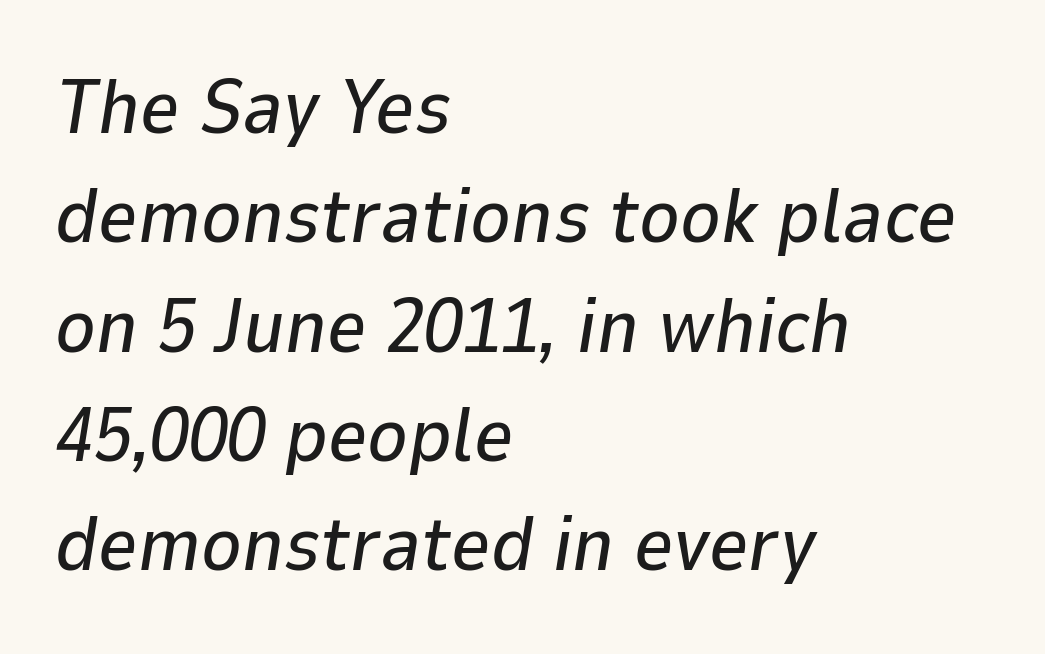
The line-height multiplier appears to be the usual default. The specimen omits any rule beneath the text block's lines. Here the glyphs are tracked normally, forming tight word shapes. Italic: yes, the glyphs are oblique. Line beginnings align vertically; line endings do not.
